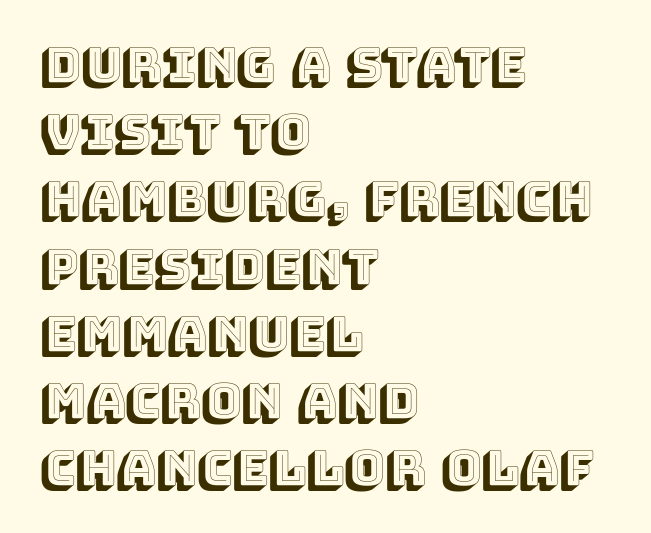
Q: Is the text italic (slanted)? A: No, it is upright.
Q: Is the text underlined? A: No.
Q: How is the paragraph aligned? A: Left-aligned.
Q: Is the spacing between letters normal or unusually wide? A: Normal.
Q: Is the spacing between lines tight, normal or loose? A: Normal.
Q: Width (condensed, normal, or wide)? A: Normal.
Q: x-height? A: Large.
Q: Monospaced? A: No.
